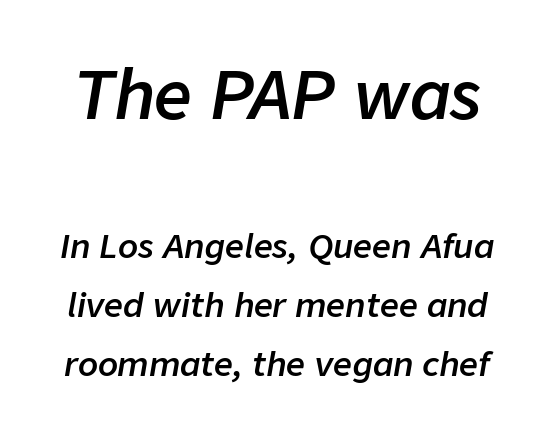
{"italic": "yes", "lean": "right", "slant_degrees": 9, "bold": "semi", "weight": "semibold", "width": "normal", "stroke_contrast": "low", "x_height": "medium", "monospaced": "no", "underline": "no", "line_spacing_ratio": 1.79, "letter_spacing": "normal", "letter_spacing_em": 0.0, "larger_block": "first", "size_ratio": 2.0, "glyph_px": 66}
